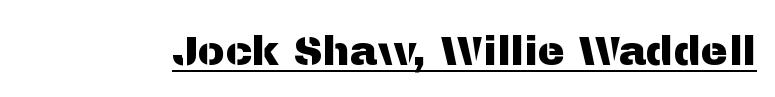
The image shows 41 px sans-serif type, upright; set normal letter spacing, underlined; medium stroke contrast and a medium x-height.
